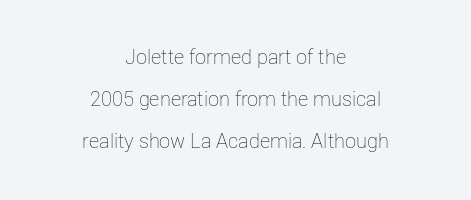
{"italic": "no", "bold": "no", "underline": "no", "align": "center", "line_spacing": "loose", "line_spacing_ratio": 2.1, "letter_spacing": "normal", "letter_spacing_em": 0.0, "glyph_px": 20}
